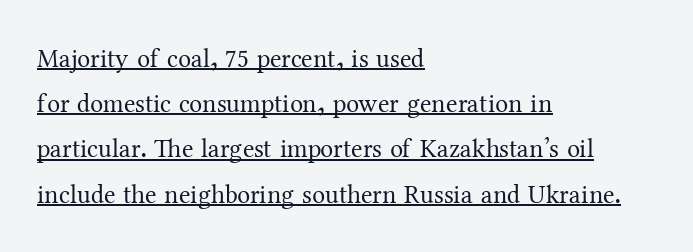
{"italic": "no", "bold": "no", "underline": "yes", "align": "left", "line_spacing_ratio": 1.74, "letter_spacing": "normal", "letter_spacing_em": 0.0, "glyph_px": 26}
